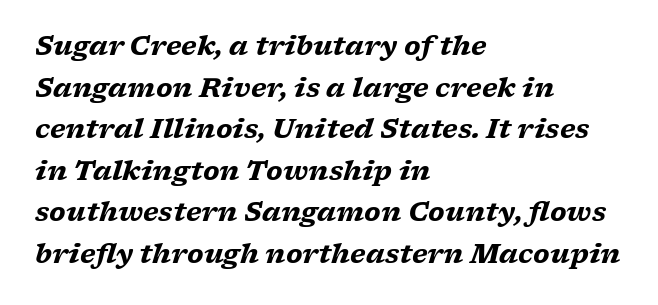
The image shows 26 px bold type, italic (leaning right); set left-aligned, normal line spacing (1.6x), normal letter spacing, not underlined.
